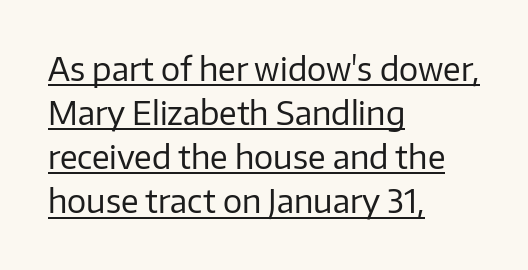
The image shows 32 px regular-weight sans-serif type, upright; set left-aligned, normal line spacing (1.38x), normal letter spacing, underlined; low stroke contrast and a medium x-height.
